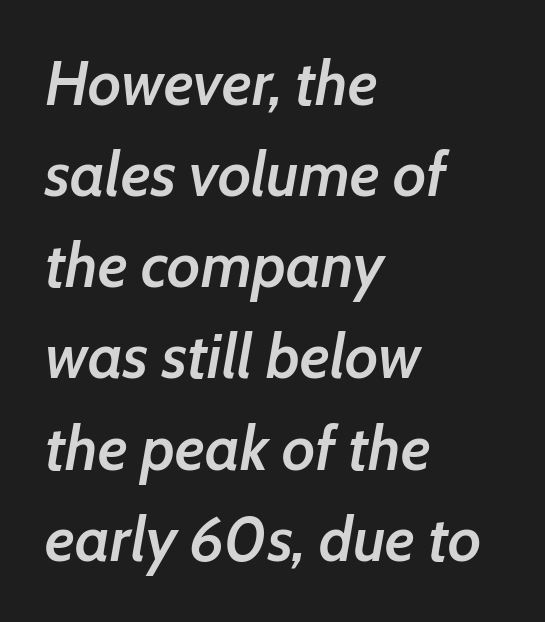
{"italic": "yes", "lean": "right", "slant_degrees": 7, "bold": "semi", "weight": "semibold", "width": "normal", "stroke_contrast": "low", "x_height": "medium", "monospaced": "no", "underline": "no", "align": "left", "line_spacing": "normal", "line_spacing_ratio": 1.47, "letter_spacing": "normal", "letter_spacing_em": 0.0, "glyph_px": 62}
